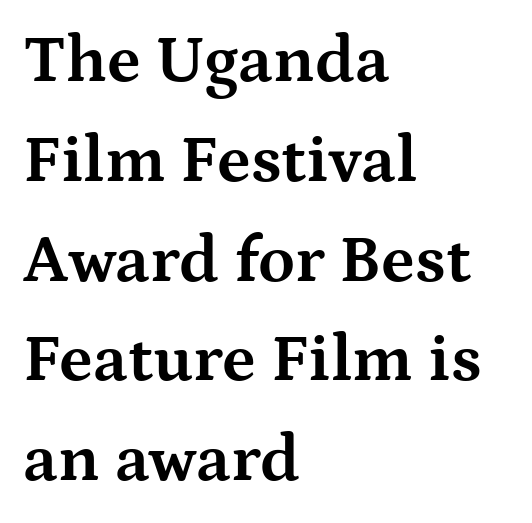
{"serif": "yes", "italic": "no", "bold": "yes", "weight": "bold", "width": "wide", "stroke_contrast": "medium", "x_height": "medium", "monospaced": "no", "underline": "no", "align": "left", "line_spacing": "normal", "line_spacing_ratio": 1.49, "letter_spacing": "normal", "letter_spacing_em": 0.0, "glyph_px": 67}
